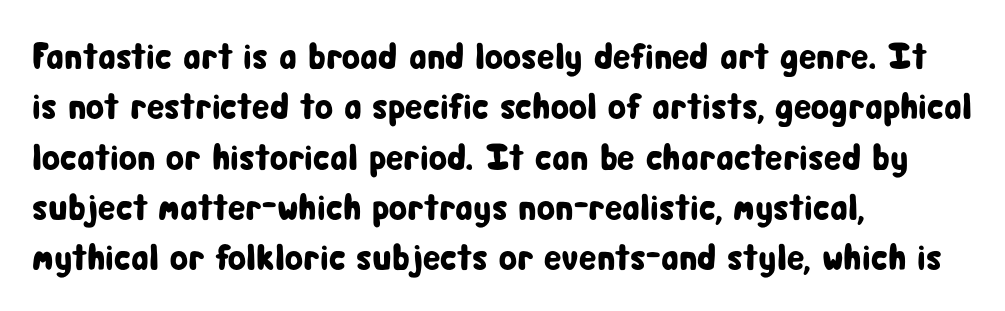
The image shows 37 px condensed sans-serif type, upright; set left-aligned, normal line spacing (1.36x), normal letter spacing, not underlined; low stroke contrast and a medium x-height.
